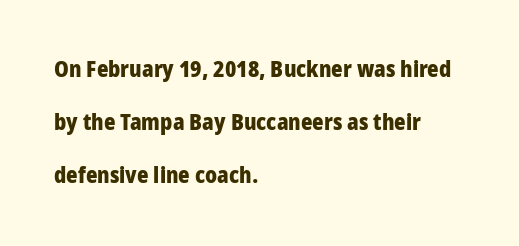
This sample uses an upright cut, with every glyph sitting square on the baseline. The gaps between neighbouring characters are ordinary and unremarkable. A clean baseline with only descenders dipping below it. Caption: bold face, heavy strokes.
